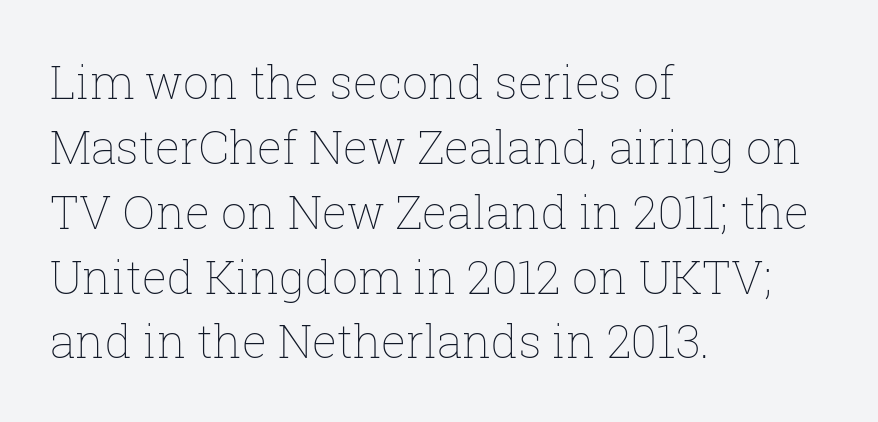
{"italic": "no", "bold": "no", "weight": "thin", "width": "normal", "stroke_contrast": "low", "x_height": "medium", "monospaced": "no", "underline": "no", "align": "left", "line_spacing": "normal", "line_spacing_ratio": 1.41, "letter_spacing": "normal", "letter_spacing_em": 0.0, "glyph_px": 46}
